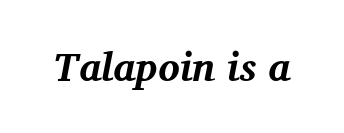
Q: Is the text bold? A: Yes.
Q: Is the text italic (slanted)? A: Yes, it leans right by about 12 degrees.
Q: Is the typeface a serif or a sans-serif typeface? A: Serif.
Q: Is the text underlined? A: No.
Q: Is the spacing between letters normal or unusually wide? A: Normal.
Q: Width (condensed, normal, or wide)? A: Normal.
Q: Stroke contrast? A: Medium.
Q: x-height? A: Medium.
Q: Monospaced? A: No.
